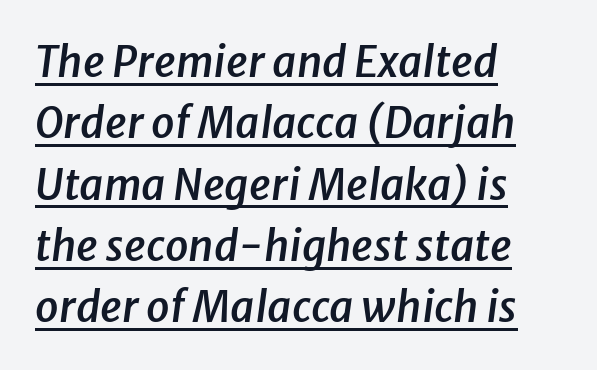
Think of a printed novel: that variable character pitch is what you see here. One-word summary of the alignment: left. The string is rendered with underlining switched on. The passage shown leans; its letterforms are oblique. In terms of leading, this rendering sits right in the middle.
